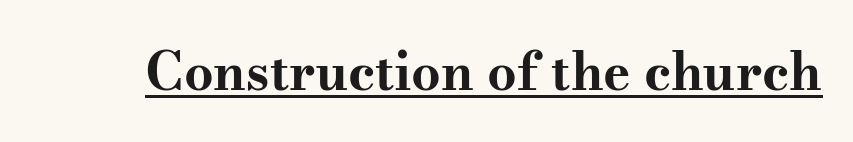
The image shows 52 px bold, wide serif type, upright; set normal letter spacing, underlined; medium stroke contrast and a small x-height.
